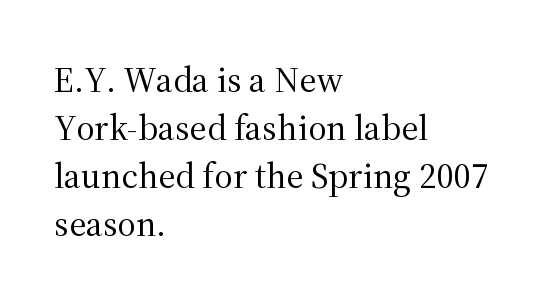
Any mark beneath the type? The region is blank. The line texture is even and compact thanks to regular tracking. Type style note: has serifs. You could not count columns in this text — the font is proportionally spaced. What's the leading like? Ordinary, nothing unusual.
